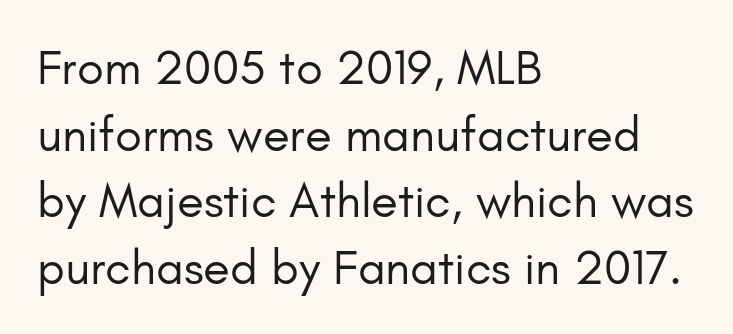
{"serif": "no", "italic": "no", "bold": "no", "weight": "regular", "width": "normal", "stroke_contrast": "low", "x_height": "small", "monospaced": "no", "underline": "no", "align": "left", "line_spacing": "normal", "line_spacing_ratio": 1.36, "letter_spacing": "normal", "letter_spacing_em": 0.0, "glyph_px": 49}
